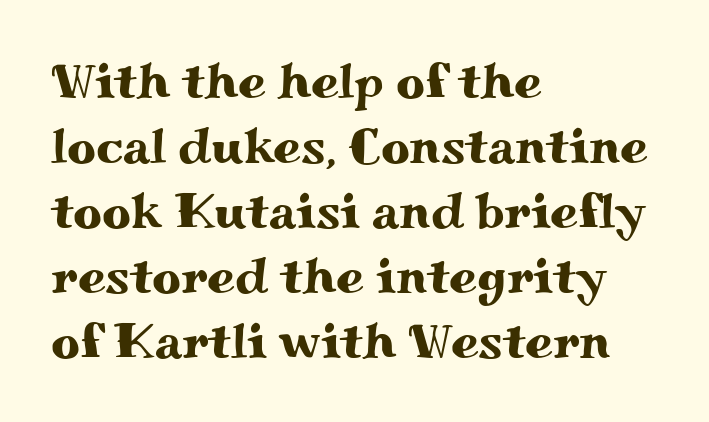
{"serif": "yes", "italic": "no", "width": "wide", "stroke_contrast": "medium", "x_height": "small", "monospaced": "no", "underline": "no", "align": "left", "line_spacing": "normal", "line_spacing_ratio": 1.3, "letter_spacing": "normal", "letter_spacing_em": 0.0, "glyph_px": 50}
